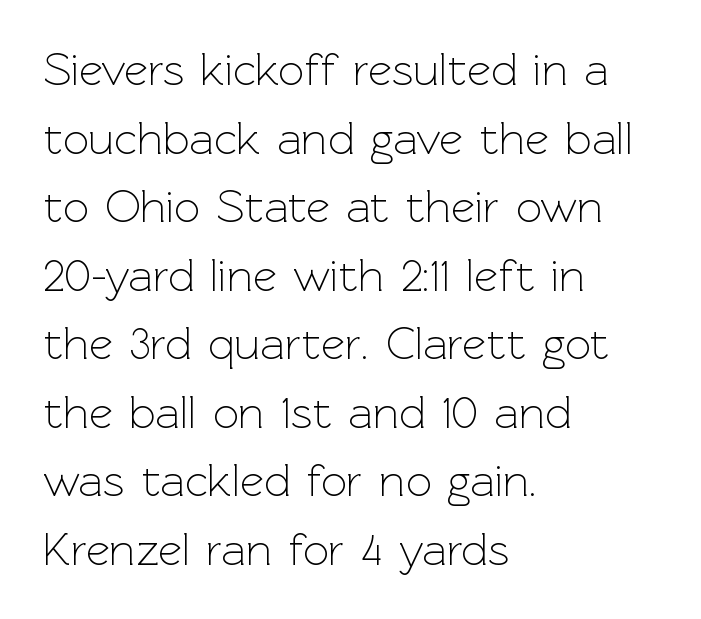
{"serif": "no", "italic": "no", "bold": "no", "weight": "light", "width": "normal", "x_height": "medium", "monospaced": "no", "underline": "no", "align": "left", "line_spacing": "normal", "line_spacing_ratio": 1.49, "letter_spacing": "normal", "letter_spacing_em": 0.0, "glyph_px": 46}
